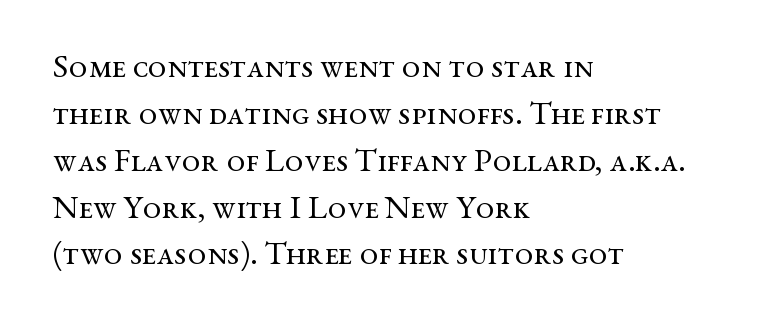
{"serif": "yes", "italic": "no", "bold": "no", "weight": "regular", "width": "wide", "stroke_contrast": "medium", "x_height": "medium", "monospaced": "no", "underline": "no", "align": "left", "line_spacing": "normal", "line_spacing_ratio": 1.42, "letter_spacing": "normal", "letter_spacing_em": 0.0, "glyph_px": 33}
